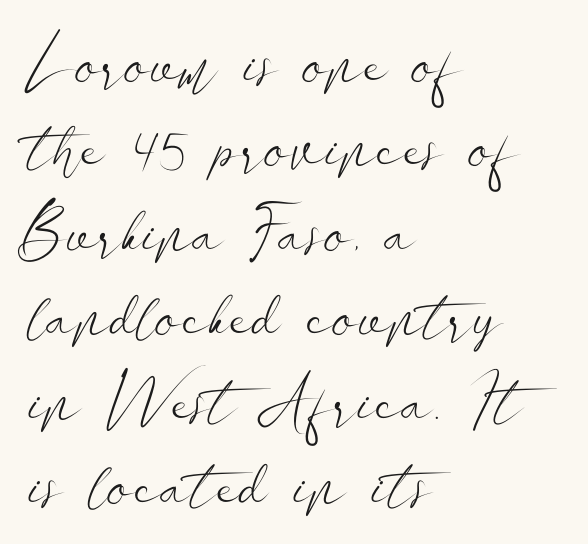
The rendering anchors every line to the left-hand side. Weight: regular or lighter. In terms of letterspacing, this is plain default setting. The typeface chosen for these lines omits serifs.
